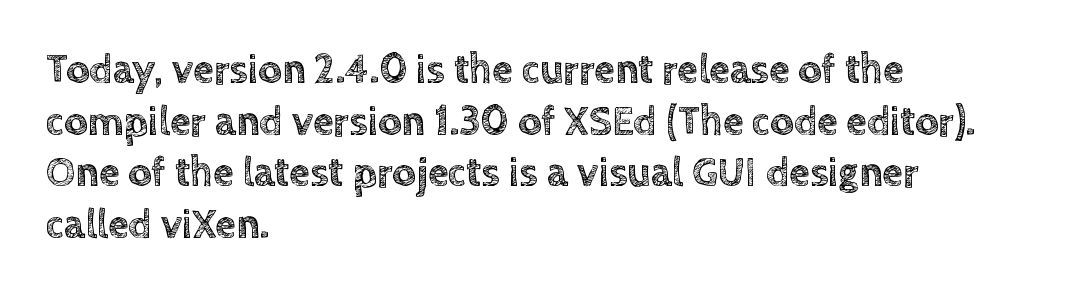
Q: Is the text italic (slanted)? A: No, it is upright.
Q: Is the text underlined? A: No.
Q: How is the paragraph aligned? A: Left-aligned.
Q: Is the spacing between letters normal or unusually wide? A: Normal.
Q: Is the spacing between lines tight, normal or loose? A: Normal.
Q: Width (condensed, normal, or wide)? A: Normal.
Q: x-height? A: Large.
Q: Monospaced? A: No.
